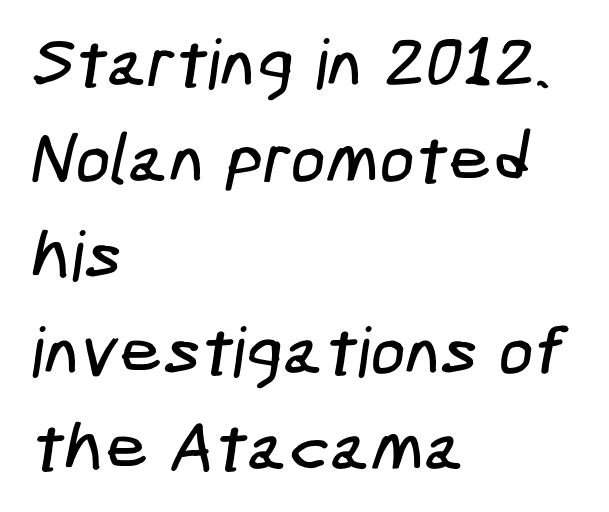
{"serif": "no", "width": "condensed", "stroke_contrast": "low", "x_height": "medium", "underline": "no", "align": "left", "line_spacing": "normal", "line_spacing_ratio": 1.39, "letter_spacing": "normal", "letter_spacing_em": 0.0, "glyph_px": 69}
